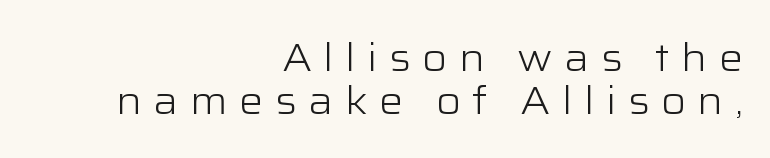
The letters are spread apart with noticeably loose tracking. Compared with a typical body face, this is equally light or lighter still. Tall strokes in this sample are plumb rather than angled. Notice how descenders almost collide with the ascenders below — that's tight leading. The strip under each line holds only bare page.
